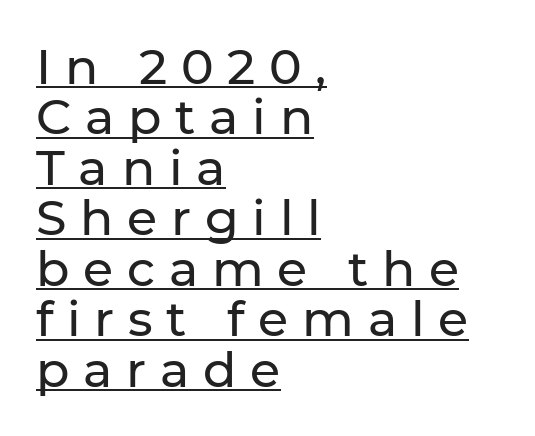
Q: Is the text italic (slanted)? A: No, it is upright.
Q: Is the typeface a serif or a sans-serif typeface? A: Sans-serif.
Q: Is the text underlined? A: Yes.
Q: How is the paragraph aligned? A: Left-aligned.
Q: Is the spacing between letters normal or unusually wide? A: Unusually wide.
Q: Is the spacing between lines tight, normal or loose? A: Tight.
Q: Width (condensed, normal, or wide)? A: Normal.
Q: Stroke contrast? A: Low.
Q: x-height? A: Medium.
Q: Monospaced? A: No.
